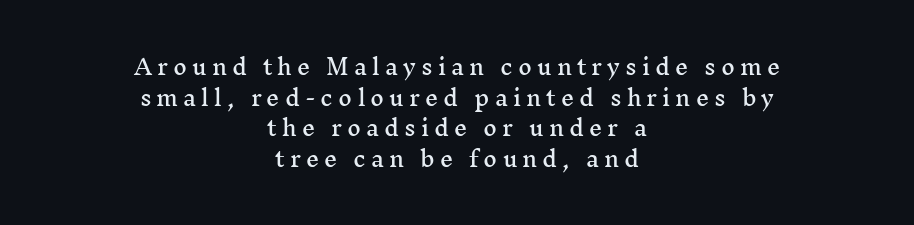
{"italic": "no", "underline": "no", "align": "center", "line_spacing": "normal", "line_spacing_ratio": 1.46, "letter_spacing": "wide", "letter_spacing_em": 0.24, "glyph_px": 21}
